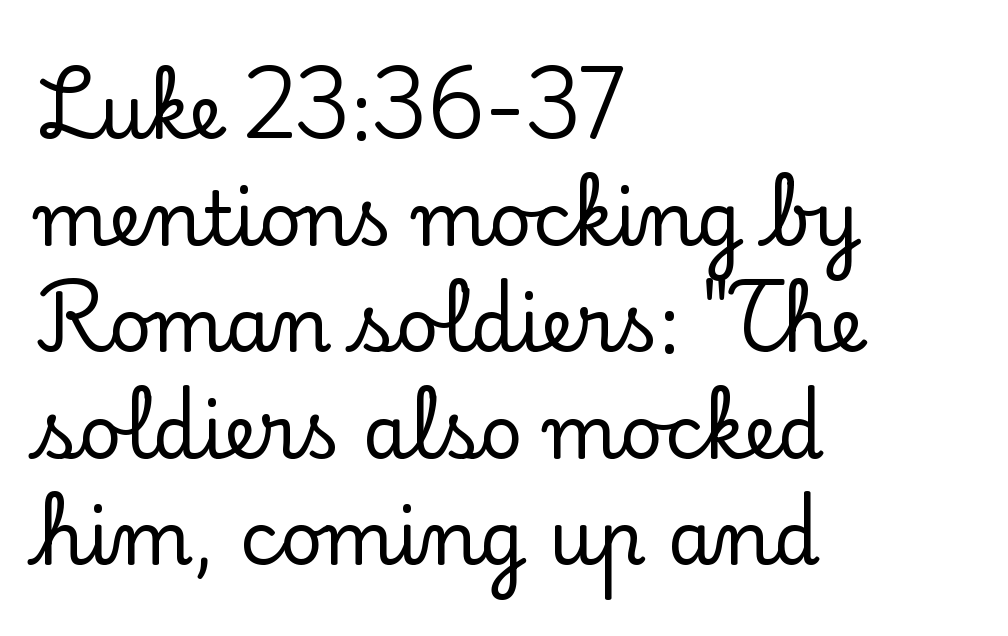
This sample is left-justified, so line endings fall wherever the words run out. Yep, those are serifs on the letters. Do the characters align in a grid? No, the font is proportional. The axis of the letterforms is exactly vertical.
